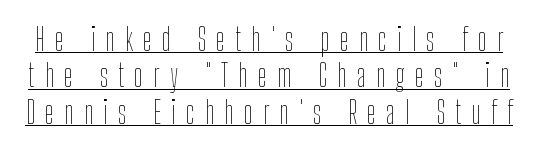
The image shows 32 px thin, condensed type, upright; set tight line spacing (1.14x), unusually wide letter spacing (+0.32 em), underlined; low stroke contrast and a medium x-height.
